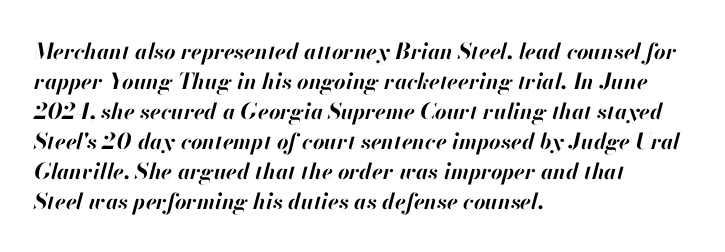
The image shows 22 px bold type, italic (leaning right); set left-aligned, normal line spacing (1.36x), normal letter spacing, not underlined.
